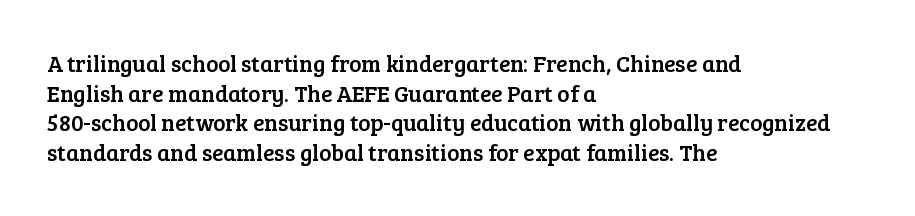
{"italic": "no", "underline": "no", "align": "left", "line_spacing": "normal", "line_spacing_ratio": 1.29, "letter_spacing": "normal", "letter_spacing_em": 0.0, "glyph_px": 23}
